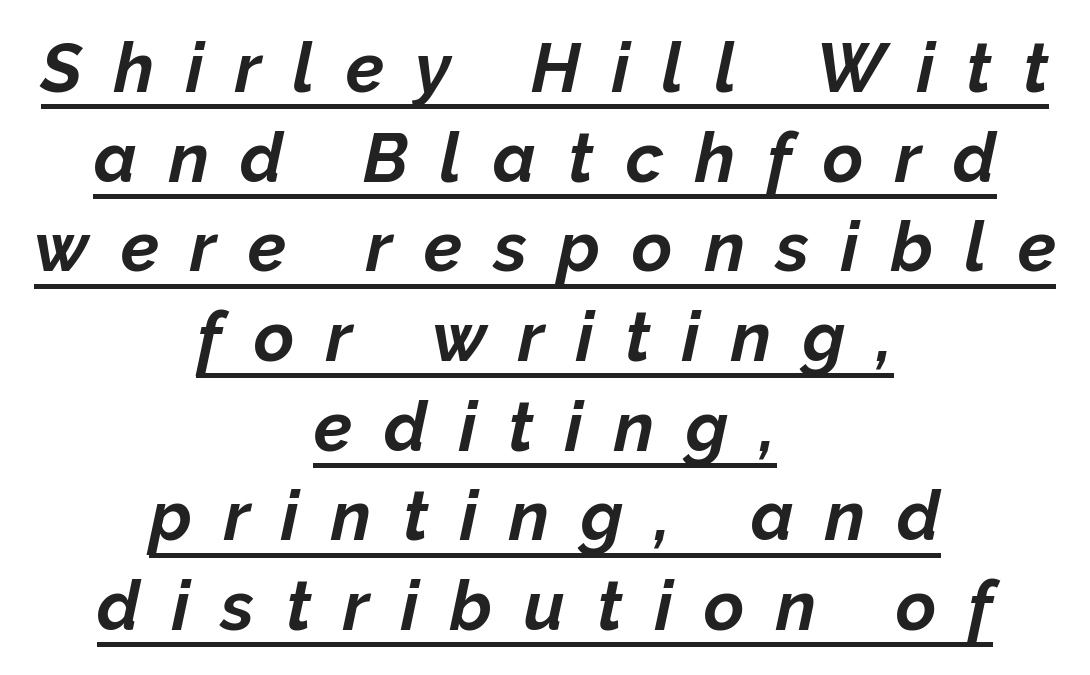
Notice how the stems are inclined rather than vertical — that's the hallmark of italics. What decoration does the sample have? An underline. Which margin do the lines hug? Neither — every line sits in the middle. Looks like regular typesetting: each glyph gets only the width it needs.
